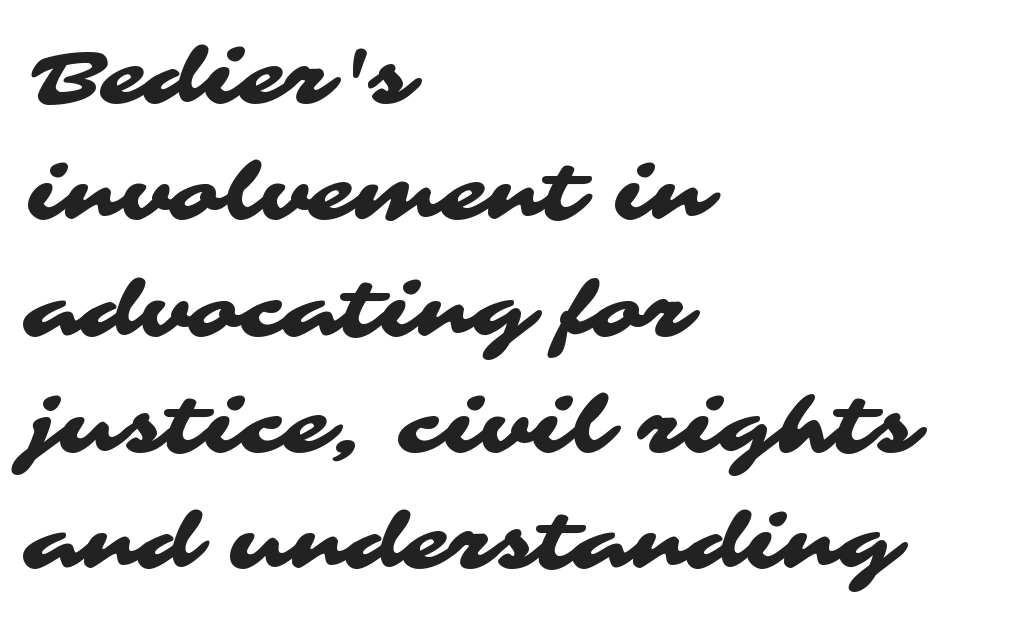
Q: Is the typeface a serif or a sans-serif typeface? A: Sans-serif.
Q: Is the text underlined? A: No.
Q: How is the paragraph aligned? A: Left-aligned.
Q: Is the spacing between letters normal or unusually wide? A: Normal.
Q: Is the spacing between lines tight, normal or loose? A: Normal.
Q: Width (condensed, normal, or wide)? A: Wide.
Q: Stroke contrast? A: Medium.
Q: x-height? A: Medium.
Q: Monospaced? A: No.
